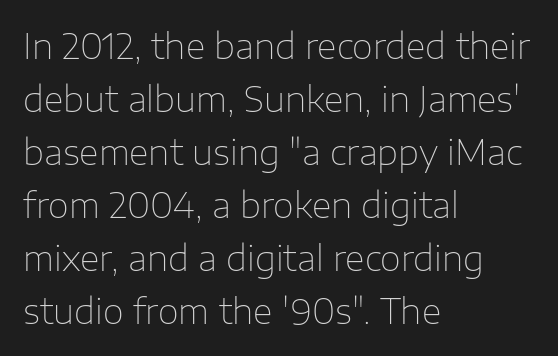
Q: Is the text bold? A: No.
Q: Is the text italic (slanted)? A: No, it is upright.
Q: Is the typeface a serif or a sans-serif typeface? A: Sans-serif.
Q: Is the text underlined? A: No.
Q: How is the paragraph aligned? A: Left-aligned.
Q: Is the spacing between letters normal or unusually wide? A: Normal.
Q: Is the spacing between lines tight, normal or loose? A: Normal.
Q: Width (condensed, normal, or wide)? A: Normal.
Q: Stroke contrast? A: Low.
Q: x-height? A: Medium.
Q: Monospaced? A: No.
